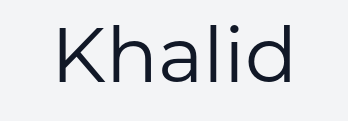
The image shows 77 px regular-weight sans-serif type, upright; set normal letter spacing, not underlined; low stroke contrast and a medium x-height.
